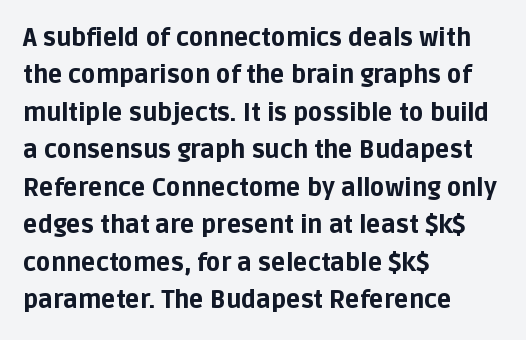
{"italic": "no", "bold": "yes", "underline": "no", "align": "left", "line_spacing": "normal", "line_spacing_ratio": 1.56, "letter_spacing": "normal", "letter_spacing_em": 0.0, "glyph_px": 24}
